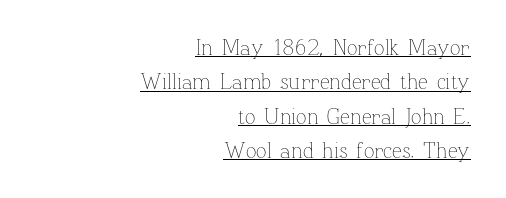
The image shows 22 px text type, upright; set right-aligned, normal line spacing (1.56x), normal letter spacing, underlined.
